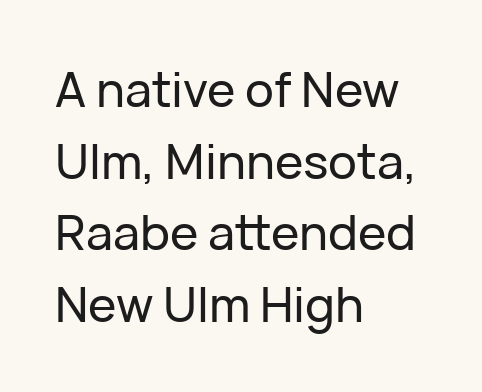
Q: Is the text italic (slanted)? A: No, it is upright.
Q: Is the typeface a serif or a sans-serif typeface? A: Sans-serif.
Q: Is the text underlined? A: No.
Q: How is the paragraph aligned? A: Left-aligned.
Q: Is the spacing between letters normal or unusually wide? A: Normal.
Q: Is the spacing between lines tight, normal or loose? A: Normal.
Q: Width (condensed, normal, or wide)? A: Normal.
Q: Stroke contrast? A: Low.
Q: x-height? A: Medium.
Q: Monospaced? A: No.
